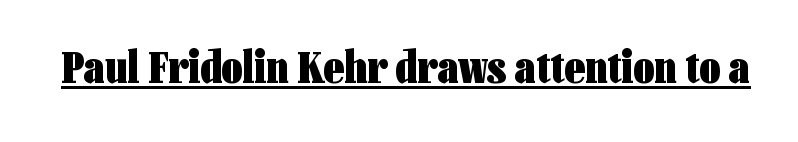
{"serif": "no", "italic": "no", "bold": "yes", "weight": "heavy", "width": "condensed", "stroke_contrast": "low", "x_height": "medium", "monospaced": "no", "underline": "yes", "letter_spacing": "normal", "letter_spacing_em": 0.0, "glyph_px": 46}
